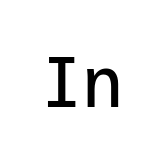
The image shows 69 px sans-serif type, upright, monospaced; set normal letter spacing, not underlined; low stroke contrast and a medium x-height.
